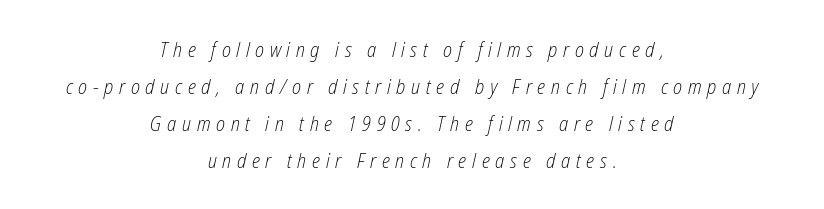
The image shows 21 px text type, italic (leaning right); set centered, line spacing 1.76x, unusually wide letter spacing (+0.27 em), not underlined.
